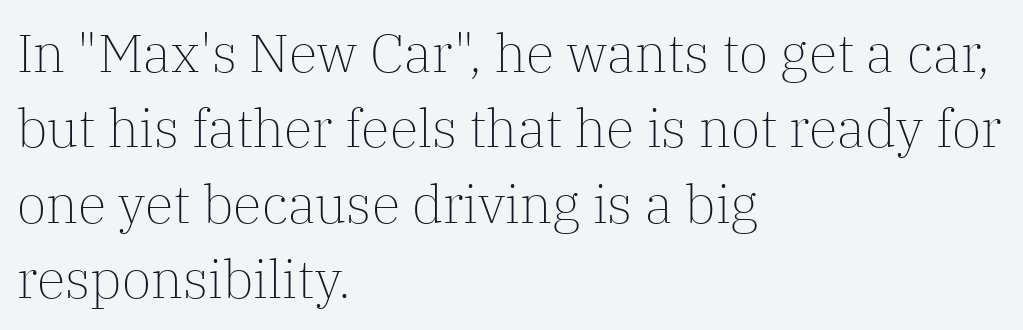
The image shows 53 px light serif type, upright; set left-aligned, normal line spacing (1.42x), normal letter spacing, not underlined; low stroke contrast and a medium x-height.
